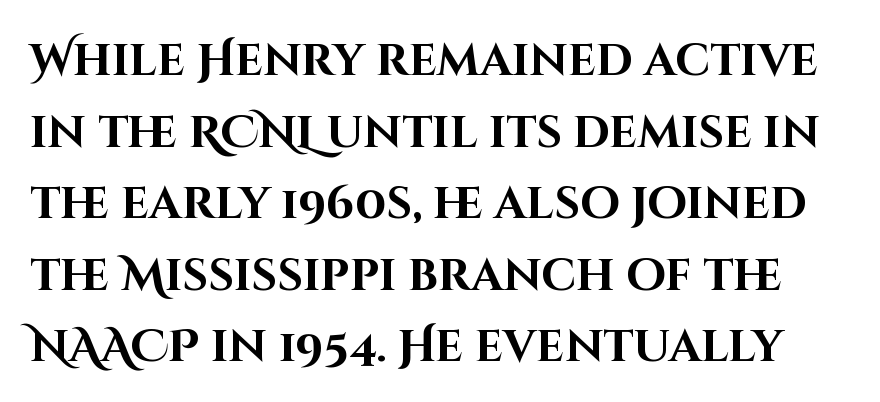
Q: Is the text bold? A: Yes.
Q: Is the text italic (slanted)? A: No, it is upright.
Q: Is the typeface a serif or a sans-serif typeface? A: Sans-serif.
Q: Is the text underlined? A: No.
Q: Is the spacing between letters normal or unusually wide? A: Normal.
Q: Is the spacing between lines tight, normal or loose? A: Normal.
Q: Width (condensed, normal, or wide)? A: Normal.
Q: Stroke contrast? A: High.
Q: x-height? A: Large.
Q: Monospaced? A: No.
